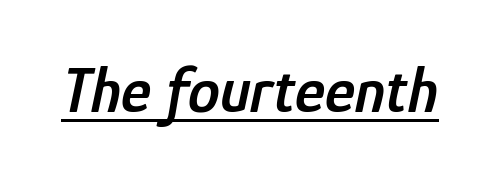
Q: Is the text bold? A: Semi-bold.
Q: Is the text italic (slanted)? A: Yes, it leans right by about 12 degrees.
Q: Is the text underlined? A: Yes.
Q: Is the spacing between letters normal or unusually wide? A: Normal.
Q: Width (condensed, normal, or wide)? A: Condensed.
Q: Stroke contrast? A: Low.
Q: x-height? A: Medium.
Q: Monospaced? A: No.
